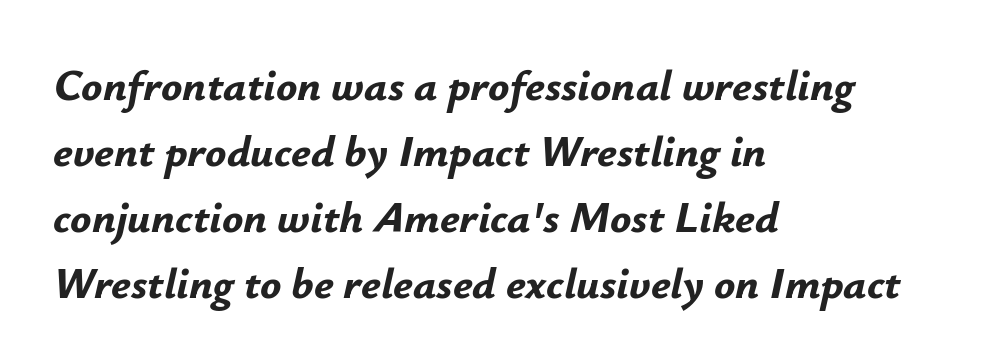
The image shows 44 px bold type, italic (leaning right); set left-aligned, normal line spacing (1.5x), normal letter spacing, not underlined; low stroke contrast and a small x-height.
